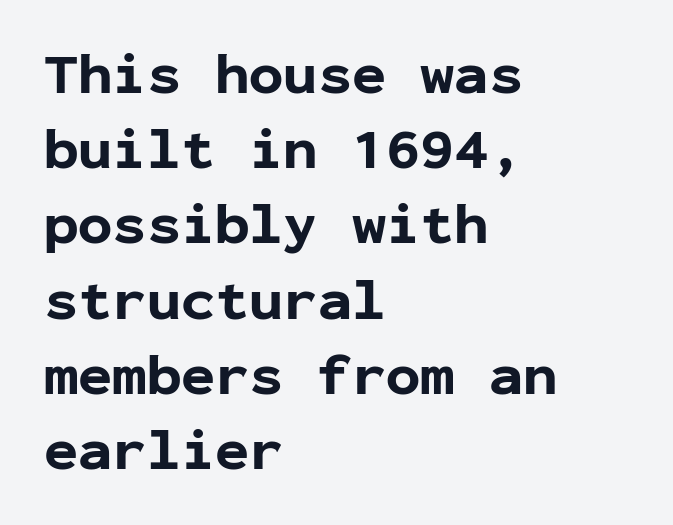
Q: Is the text bold? A: Yes.
Q: Is the text italic (slanted)? A: No, it is upright.
Q: Is the typeface a serif or a sans-serif typeface? A: Sans-serif.
Q: Is the text underlined? A: No.
Q: How is the paragraph aligned? A: Left-aligned.
Q: Is the spacing between letters normal or unusually wide? A: Normal.
Q: Is the spacing between lines tight, normal or loose? A: Normal.
Q: Width (condensed, normal, or wide)? A: Normal.
Q: Stroke contrast? A: Low.
Q: x-height? A: Medium.
Q: Monospaced? A: Yes.
